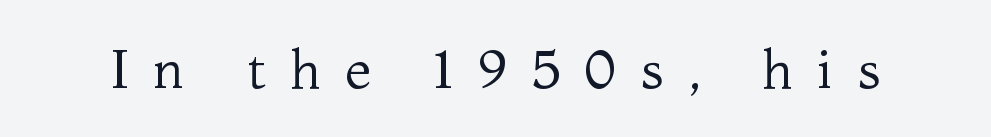
Q: Is the text bold? A: No.
Q: Is the text italic (slanted)? A: No, it is upright.
Q: Is the typeface a serif or a sans-serif typeface? A: Serif.
Q: Is the text underlined? A: No.
Q: Is the spacing between letters normal or unusually wide? A: Unusually wide.
Q: Width (condensed, normal, or wide)? A: Normal.
Q: Stroke contrast? A: Medium.
Q: x-height? A: Medium.
Q: Monospaced? A: No.
